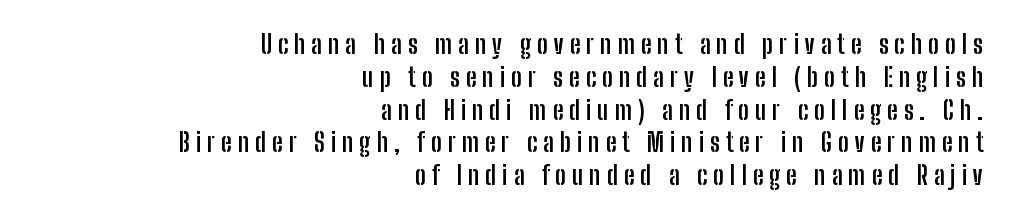
Q: Is the text bold? A: Yes.
Q: Is the text italic (slanted)? A: No, it is upright.
Q: Is the text underlined? A: No.
Q: How is the paragraph aligned? A: Right-aligned.
Q: Is the spacing between letters normal or unusually wide? A: Unusually wide.
Q: Is the spacing between lines tight, normal or loose? A: Normal.
